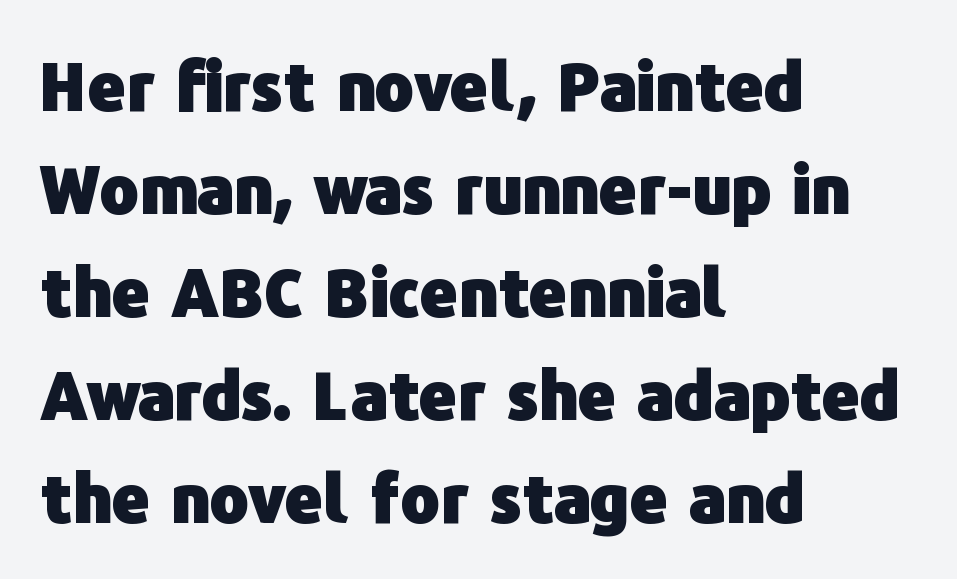
The image shows 66 px heavy sans-serif type, upright; set left-aligned, normal line spacing (1.56x), normal letter spacing, not underlined; low stroke contrast and a medium x-height.
